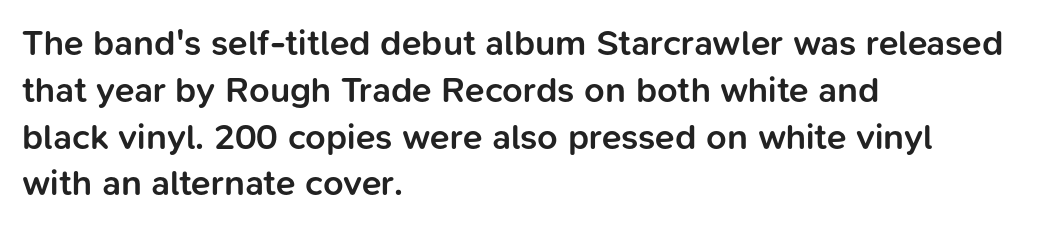
{"serif": "no", "italic": "no", "bold": "semi", "weight": "semibold", "width": "normal", "stroke_contrast": "low", "x_height": "medium", "monospaced": "no", "underline": "no", "align": "left", "line_spacing": "normal", "line_spacing_ratio": 1.3, "letter_spacing": "normal", "letter_spacing_em": 0.0, "glyph_px": 36}
